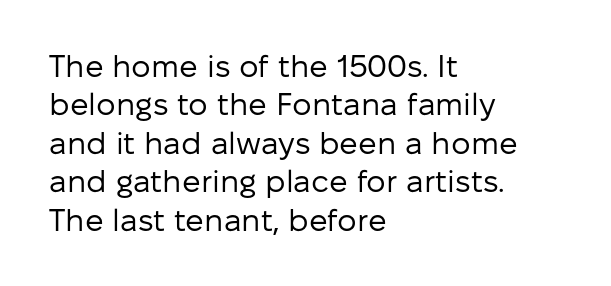
Q: Is the text bold? A: No.
Q: Is the text italic (slanted)? A: No, it is upright.
Q: Is the typeface a serif or a sans-serif typeface? A: Sans-serif.
Q: Is the text underlined? A: No.
Q: How is the paragraph aligned? A: Left-aligned.
Q: Is the spacing between letters normal or unusually wide? A: Normal.
Q: Width (condensed, normal, or wide)? A: Normal.
Q: Stroke contrast? A: Low.
Q: x-height? A: Medium.
Q: Monospaced? A: No.
